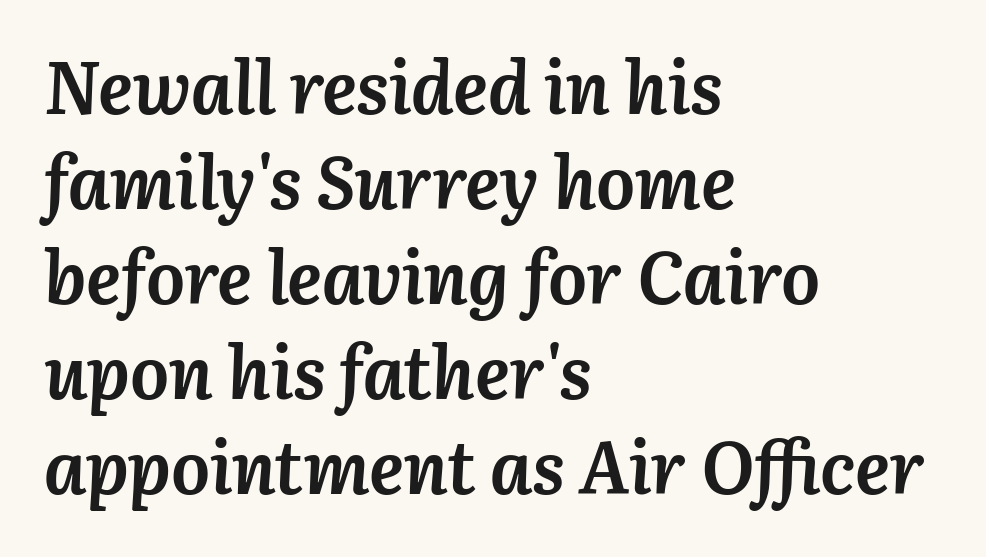
{"italic": "yes", "lean": "right", "slant_degrees": 3, "bold": "yes", "weight": "semibold", "width": "normal", "stroke_contrast": "medium", "x_height": "medium", "monospaced": "no", "underline": "no", "align": "left", "line_spacing": "normal", "line_spacing_ratio": 1.3, "letter_spacing": "normal", "letter_spacing_em": 0.0, "glyph_px": 73}
